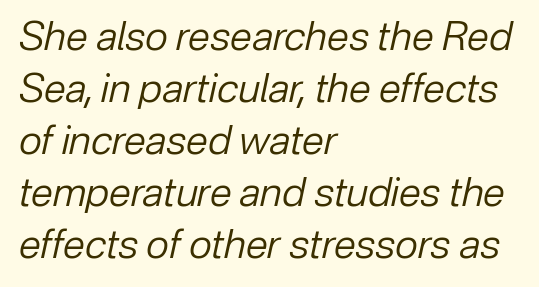
{"italic": "yes", "lean": "right", "slant_degrees": 12, "bold": "no", "weight": "regular", "width": "normal", "stroke_contrast": "low", "x_height": "medium", "monospaced": "no", "underline": "no", "align": "left", "line_spacing": "normal", "line_spacing_ratio": 1.3, "letter_spacing": "normal", "letter_spacing_em": 0.0, "glyph_px": 40}
